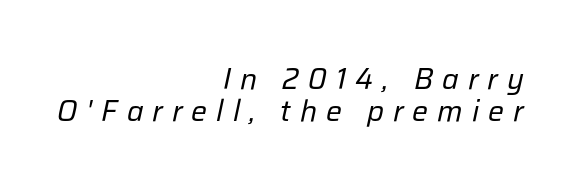
{"italic": "yes", "lean": "right", "slant_degrees": 12, "bold": "no", "weight": "regular", "width": "normal", "stroke_contrast": "low", "x_height": "medium", "monospaced": "no", "underline": "no", "align": "right", "line_spacing": "tight", "line_spacing_ratio": 1.07, "letter_spacing": "wide", "letter_spacing_em": 0.3, "glyph_px": 30}
